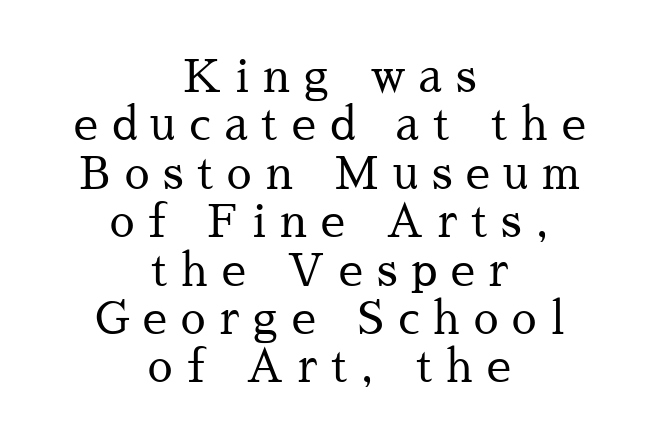
Where is the straight margin? There isn't one; the lines are centered. These lines are composed in type with serifs. Glyph-to-glyph distance is far greater than everyday printed text. The font sits on the lighter half of the weight spectrum, regular included.
